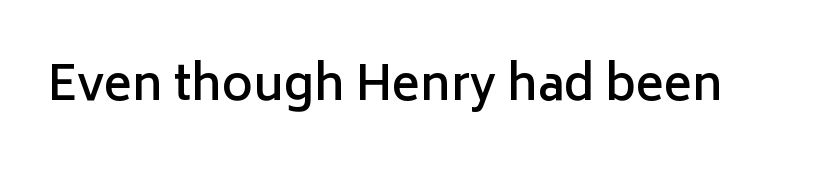
{"serif": "no", "italic": "no", "bold": "semi", "weight": "semibold", "width": "normal", "stroke_contrast": "low", "x_height": "medium", "monospaced": "no", "underline": "no", "letter_spacing": "normal", "letter_spacing_em": 0.0, "glyph_px": 47}
